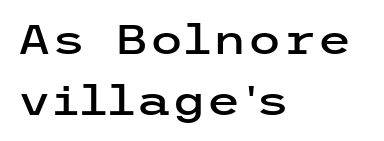
Q: Is the text italic (slanted)? A: No, it is upright.
Q: Is the typeface a serif or a sans-serif typeface? A: Sans-serif.
Q: Is the text underlined? A: No.
Q: How is the paragraph aligned? A: Left-aligned.
Q: Is the spacing between letters normal or unusually wide? A: Normal.
Q: Is the spacing between lines tight, normal or loose? A: Normal.
Q: Width (condensed, normal, or wide)? A: Wide.
Q: Stroke contrast? A: Low.
Q: x-height? A: Medium.
